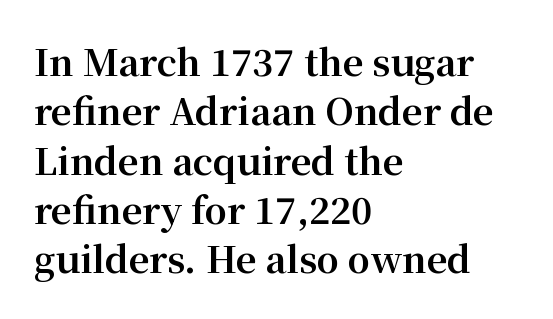
The image shows 36 px bold serif type, upright; set left-aligned, normal line spacing (1.37x), normal letter spacing, not underlined; medium stroke contrast and a medium x-height.
